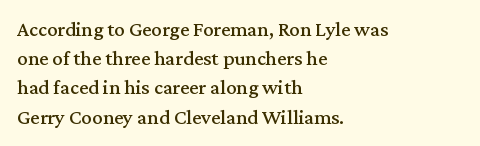
Each word holds together tightly as a unit, with standard inter-letter gaps. Left-aligned paragraph, ragged on the right. The vertical gap from one line to the next is medium. Nope, not italic — everything's standing straight. Check the space under the baseline: it is left empty.
